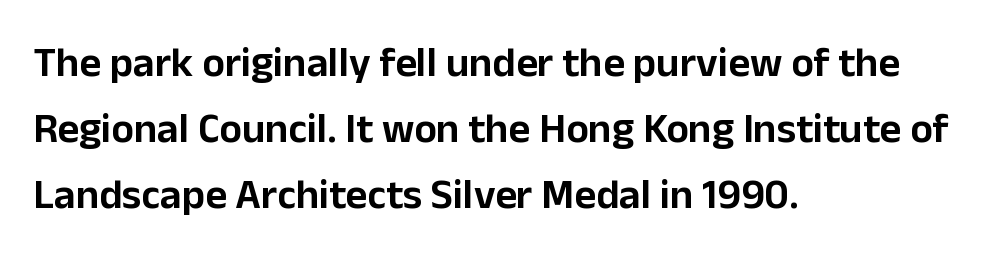
The image shows 42 px sans-serif type, upright; set left-aligned, normal line spacing (1.57x), normal letter spacing, not underlined; low stroke contrast and a medium x-height.
